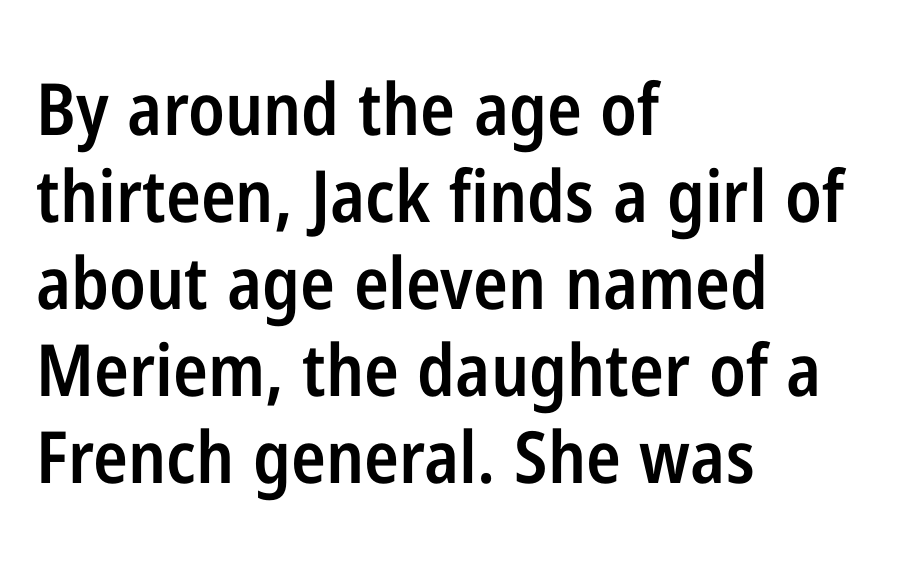
Q: Is the text bold? A: Semi-bold.
Q: Is the text italic (slanted)? A: No, it is upright.
Q: Is the typeface a serif or a sans-serif typeface? A: Sans-serif.
Q: Is the text underlined? A: No.
Q: How is the paragraph aligned? A: Left-aligned.
Q: Is the spacing between letters normal or unusually wide? A: Normal.
Q: Width (condensed, normal, or wide)? A: Condensed.
Q: Stroke contrast? A: Low.
Q: x-height? A: Medium.
Q: Monospaced? A: No.
